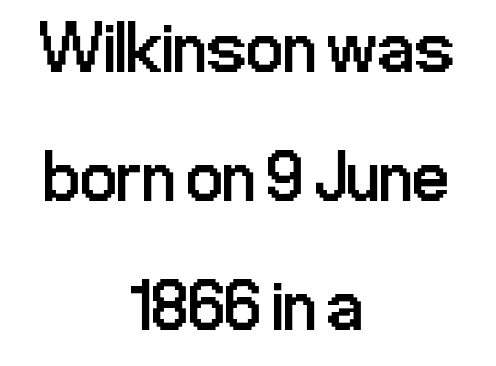
The image shows 73 px regular-weight, condensed sans-serif type, upright; set centered, line spacing 1.77x, normal letter spacing, not underlined; low stroke contrast and a medium x-height.
